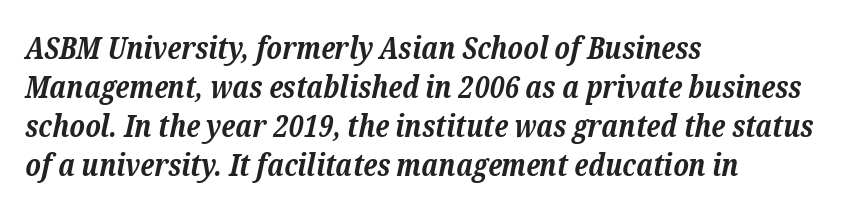
{"serif": "yes", "italic": "yes", "lean": "right", "slant_degrees": 12, "bold": "yes", "weight": "bold", "width": "normal", "stroke_contrast": "low", "x_height": "medium", "monospaced": "no", "underline": "no", "align": "left", "line_spacing": "normal", "line_spacing_ratio": 1.26, "letter_spacing": "normal", "letter_spacing_em": 0.0, "glyph_px": 31}
